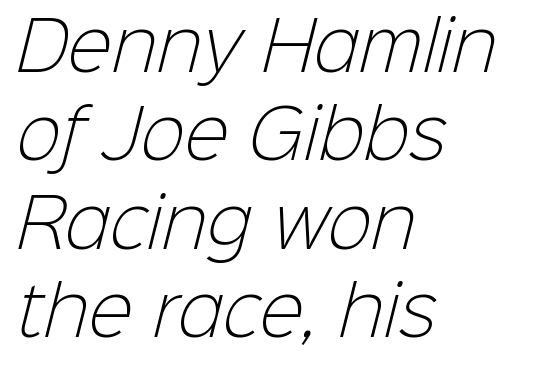
The image shows 67 px light sans-serif type; set left-aligned, normal line spacing (1.32x), normal letter spacing, not underlined; low stroke contrast and a medium x-height.
